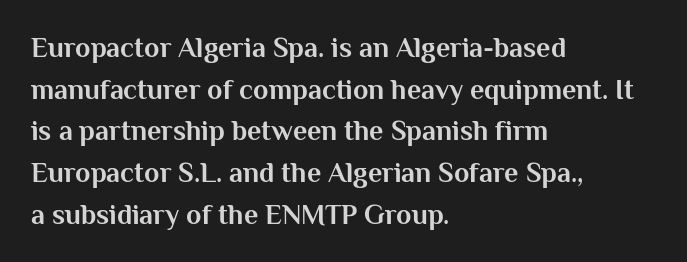
Q: Is the text bold? A: Yes.
Q: Is the text italic (slanted)? A: No, it is upright.
Q: Is the typeface a serif or a sans-serif typeface? A: Sans-serif.
Q: Is the text underlined? A: No.
Q: How is the paragraph aligned? A: Left-aligned.
Q: Is the spacing between letters normal or unusually wide? A: Normal.
Q: Is the spacing between lines tight, normal or loose? A: Normal.
Q: Width (condensed, normal, or wide)? A: Normal.
Q: Stroke contrast? A: Medium.
Q: x-height? A: Medium.
Q: Monospaced? A: No.
